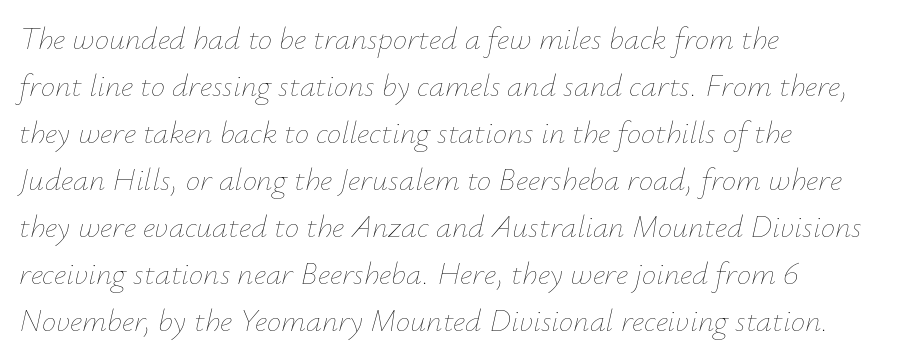
{"italic": "yes", "lean": "right", "slant_degrees": 12, "bold": "no", "weight": "thin", "width": "normal", "stroke_contrast": "low", "x_height": "small", "monospaced": "no", "underline": "no", "align": "left", "line_spacing": "normal", "line_spacing_ratio": 1.47, "letter_spacing": "normal", "letter_spacing_em": 0.0, "glyph_px": 32}
